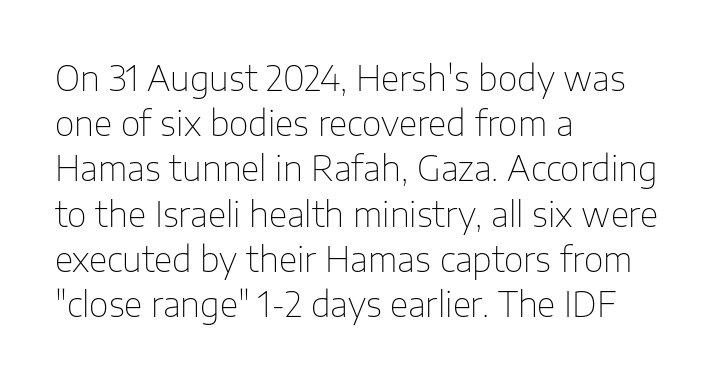
There is no visible air inserted between adjacent glyphs. Caption: face not bold, strokes unweighted. Each letter keeps its own natural width here, so spacing adapts to shape. The specimen omits any rule beneath the text block's lines. Regarding serifs, this sample does without them. Line starts are locked; line ends wander.
